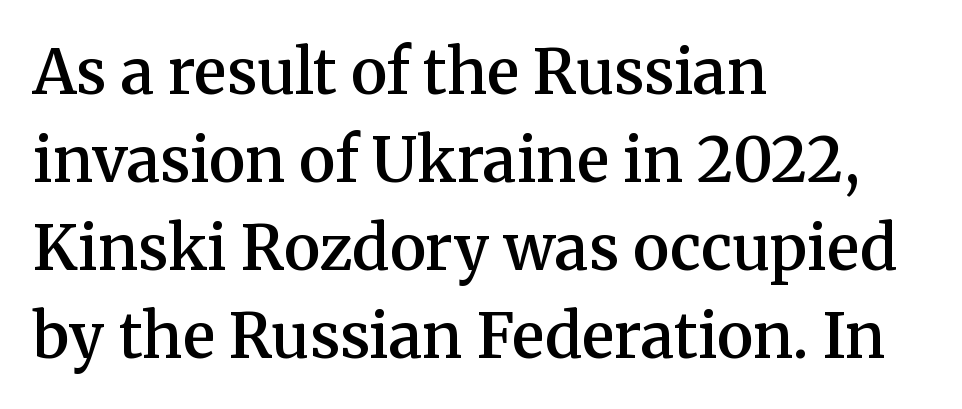
{"serif": "yes", "italic": "no", "bold": "semi", "weight": "semibold", "width": "normal", "stroke_contrast": "medium", "x_height": "medium", "monospaced": "no", "underline": "no", "align": "left", "line_spacing": "normal", "line_spacing_ratio": 1.42, "letter_spacing": "normal", "letter_spacing_em": 0.0, "glyph_px": 62}
